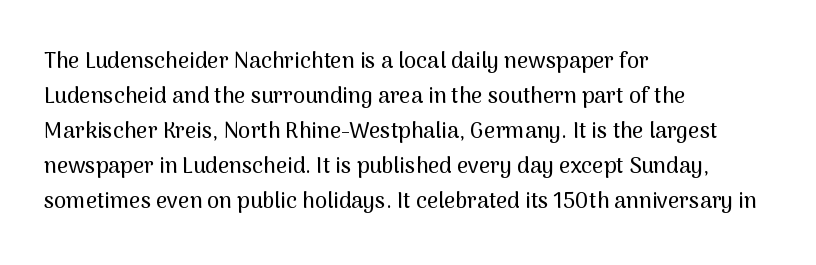
The image shows 22 px text type, upright; set left-aligned, normal line spacing (1.59x), normal letter spacing, not underlined.
